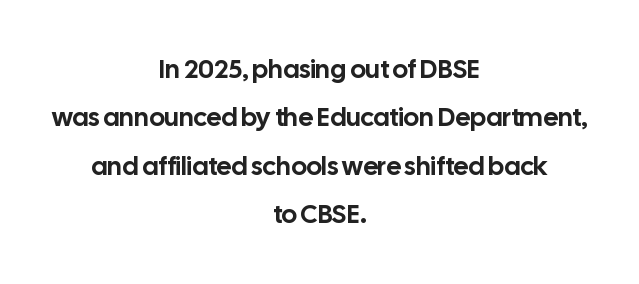
Q: Is the text italic (slanted)? A: No, it is upright.
Q: Is the text underlined? A: No.
Q: How is the paragraph aligned? A: Centered.
Q: Is the spacing between letters normal or unusually wide? A: Normal.
